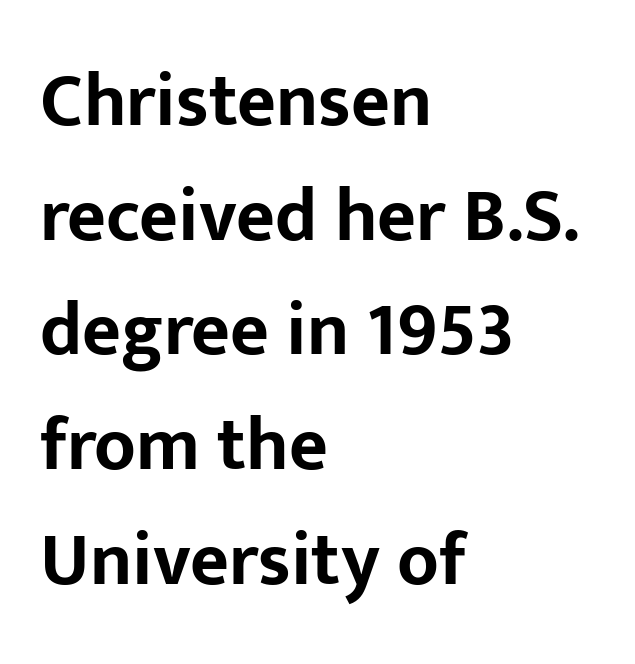
The face used here has the dense, thick strokes of a bold. Every character sits straight up, as roman type does. Successive baselines arrive at the customary interval. These lines are rendered in a variable-pitch font.
